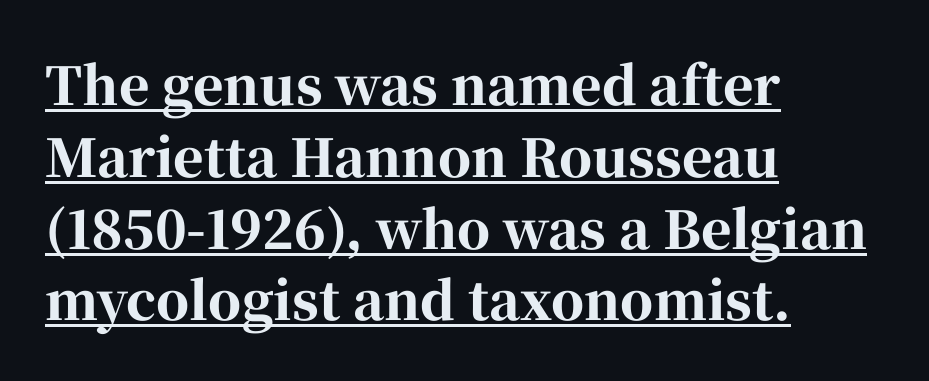
The image shows 52 px bold serif type, upright; set left-aligned, normal line spacing (1.38x), normal letter spacing, underlined; high stroke contrast and a medium x-height.
